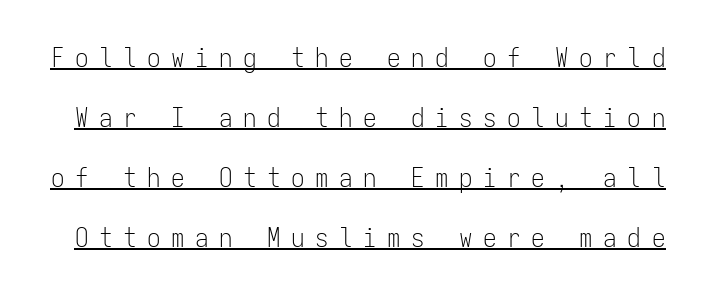
{"italic": "no", "bold": "no", "underline": "yes", "line_spacing": "loose", "line_spacing_ratio": 2.22, "letter_spacing": "wide", "letter_spacing_em": 0.39, "glyph_px": 27}
